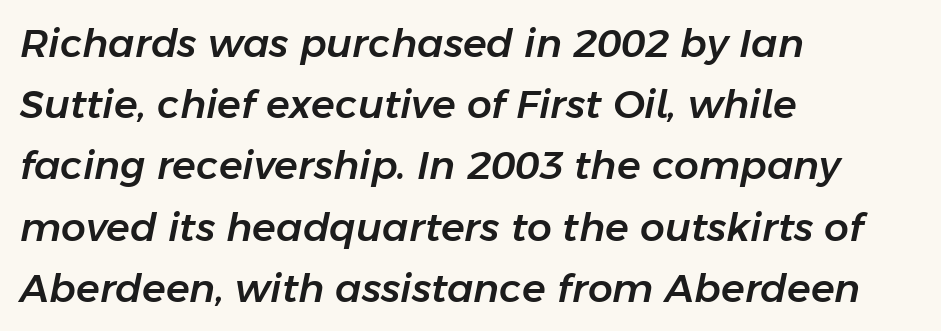
Would a proofreader flag this as italicized? Yes. Underlining? Definitely not there. The letters advance in unequal steps, a hallmark of proportional type. Visually the block forms a straight wall on the left and a jagged coastline on the right. The tracking reads as untouched default to a designer's eye.
